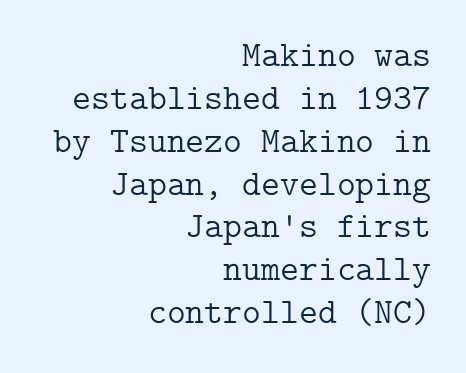
The image shows 36 px light serif type, upright; set right-aligned, line spacing 1.19x, normal letter spacing, not underlined; low stroke contrast and a medium x-height.
